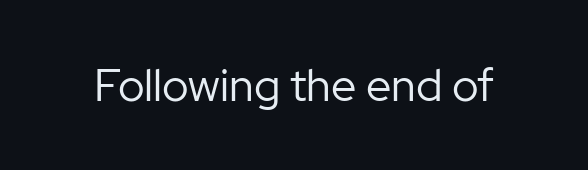
Q: Is the text bold? A: No.
Q: Is the text italic (slanted)? A: No, it is upright.
Q: Is the typeface a serif or a sans-serif typeface? A: Sans-serif.
Q: Is the text underlined? A: No.
Q: Is the spacing between letters normal or unusually wide? A: Normal.
Q: Width (condensed, normal, or wide)? A: Normal.
Q: Stroke contrast? A: Low.
Q: x-height? A: Medium.
Q: Monospaced? A: No.
